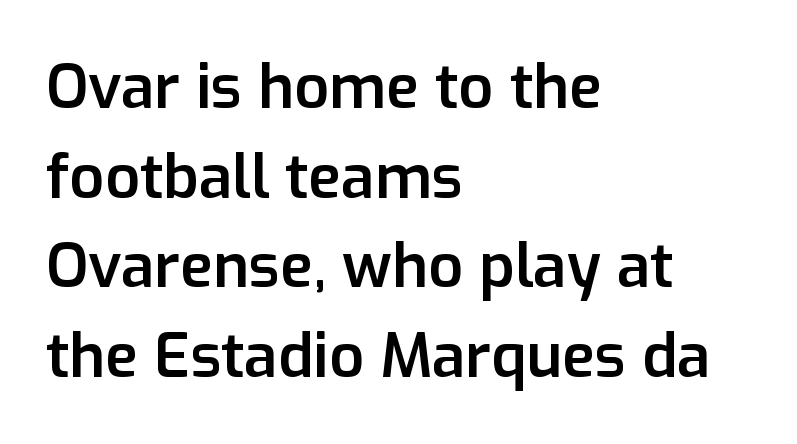
{"serif": "no", "italic": "no", "bold": "semi", "weight": "semibold", "width": "normal", "stroke_contrast": "low", "x_height": "medium", "monospaced": "no", "underline": "no", "align": "left", "line_spacing": "normal", "line_spacing_ratio": 1.47, "letter_spacing": "normal", "letter_spacing_em": 0.0, "glyph_px": 61}
